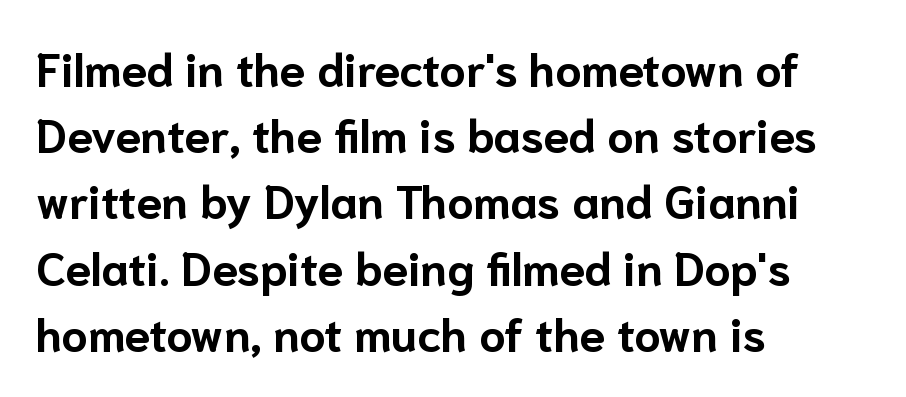
Glyph-to-glyph distance matches everyday printed text. Nobody drew a line under any word here. The designer left line spacing at the default. Teacher's note: observe the even left margin — that is flush-left alignment.
